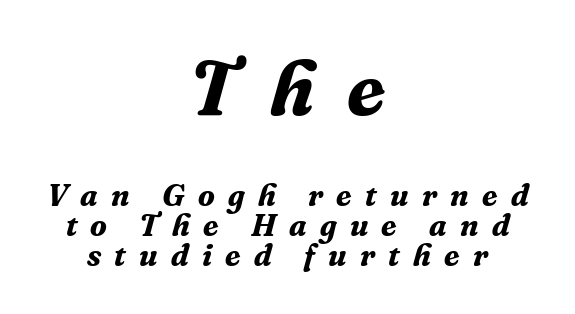
Spacing between characters has been opened up far beyond the box default. The paragraph shown floats in the horizontal middle. The rendering uses natural spacing where letterforms have individual widths. This rendering features lettering with no underline. The letters are bold, with thick, heavy strokes.
